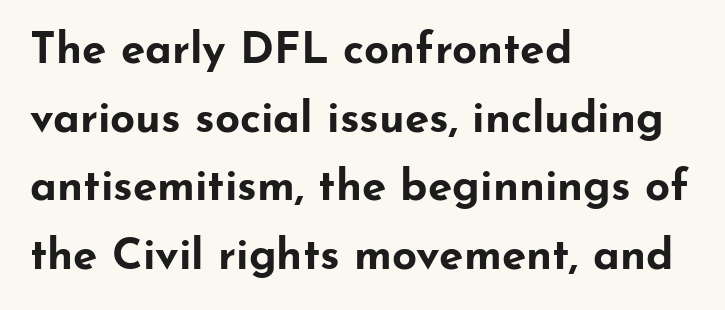
{"serif": "no", "italic": "no", "bold": "yes", "weight": "bold", "width": "wide", "stroke_contrast": "low", "x_height": "small", "monospaced": "no", "underline": "no", "align": "left", "line_spacing": "normal", "line_spacing_ratio": 1.56, "letter_spacing": "normal", "letter_spacing_em": 0.0, "glyph_px": 44}
